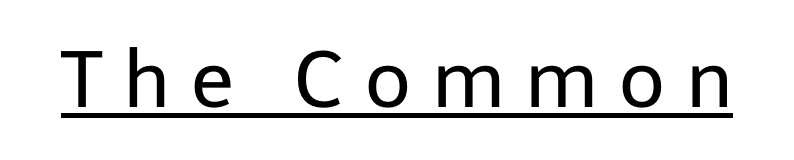
{"serif": "no", "italic": "no", "bold": "no", "weight": "regular", "width": "normal", "stroke_contrast": "low", "x_height": "medium", "monospaced": "no", "underline": "yes", "letter_spacing": "wide", "letter_spacing_em": 0.26, "glyph_px": 79}
